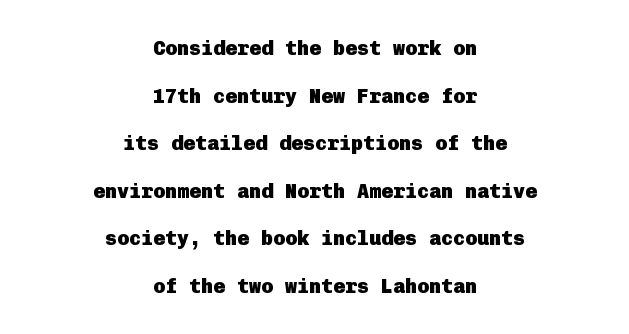
{"italic": "no", "bold": "yes", "underline": "no", "align": "center", "line_spacing": "loose", "line_spacing_ratio": 2.38, "letter_spacing": "normal", "letter_spacing_em": 0.0, "glyph_px": 20}
